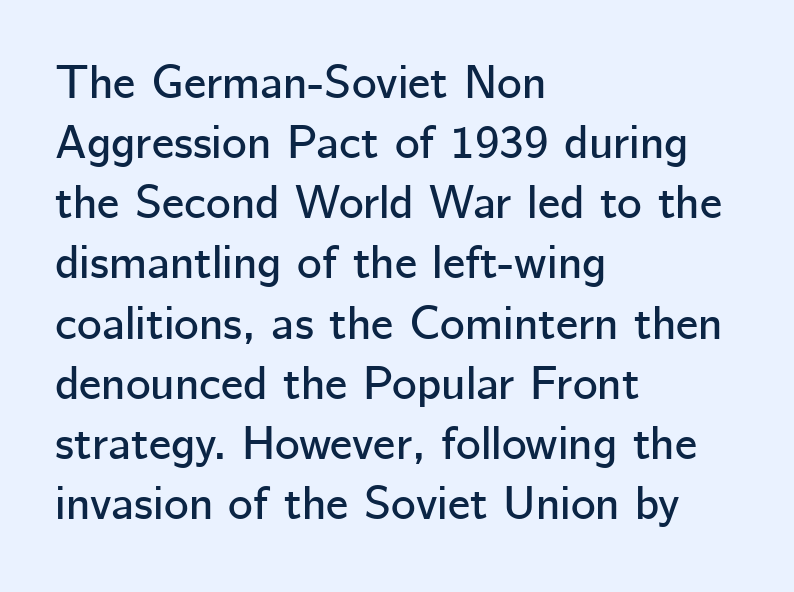
{"serif": "no", "italic": "no", "width": "normal", "stroke_contrast": "low", "x_height": "medium", "monospaced": "no", "underline": "no", "align": "left", "line_spacing": "normal", "line_spacing_ratio": 1.28, "letter_spacing": "normal", "letter_spacing_em": 0.0, "glyph_px": 47}
